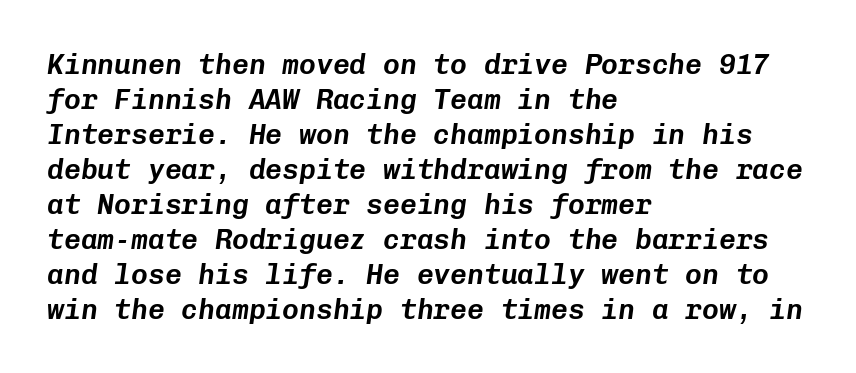
The image shows 28 px text type, italic (leaning right), monospaced; set left-aligned, normal line spacing (1.25x), normal letter spacing, not underlined; low stroke contrast and a medium x-height.
